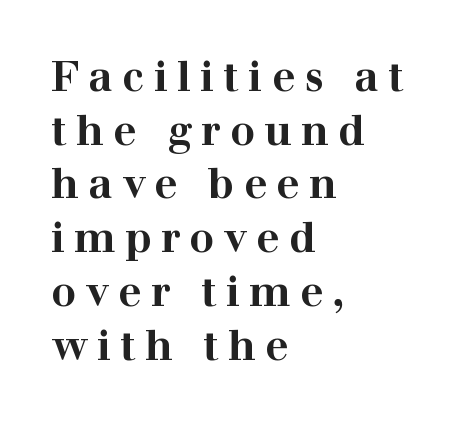
The image shows 41 px bold, wide serif type, upright; set left-aligned, normal line spacing (1.31x), unusually wide letter spacing (+0.23 em), not underlined; high stroke contrast and a medium x-height.
